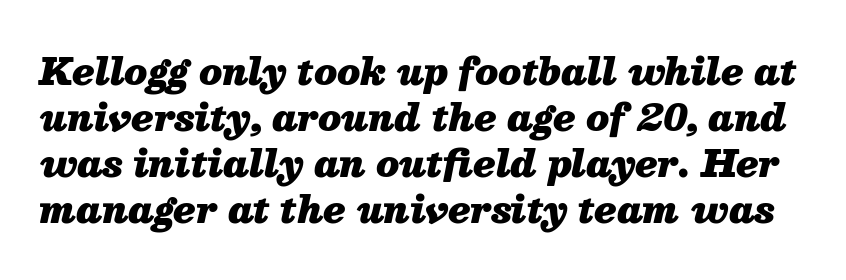
Rows of type keep a routine distance in the vertical direction. This sample uses an oblique cut, with every glyph tilted off the vertical. The typesetting leans heavy: a genuine bold. Does extra space separate the letters? No, they use regular spacing. The rendering uses natural spacing where letterforms have individual widths. Honestly, there is no underline to notice here at all.
